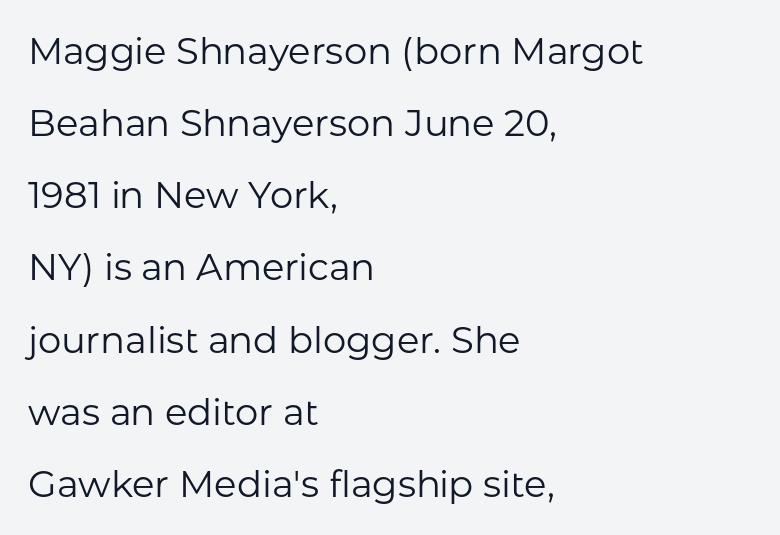
{"serif": "no", "italic": "no", "bold": "no", "weight": "regular", "width": "normal", "stroke_contrast": "low", "x_height": "medium", "monospaced": "no", "underline": "no", "align": "left", "line_spacing": "loose", "line_spacing_ratio": 1.95, "letter_spacing": "normal", "letter_spacing_em": 0.0, "glyph_px": 37}
